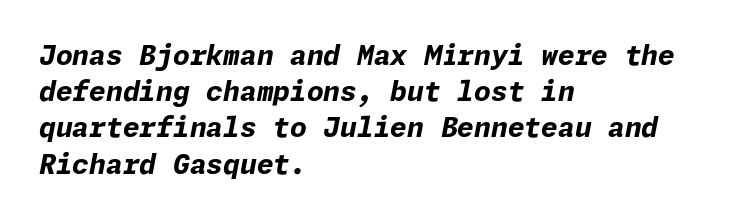
Honestly, there is no underline to notice here at all. Caption: multi-line text, flush left, ragged right. These lines sit exactly where default settings would place them. Thick stems and heavy bowls — unmistakably bold. This rendering leaves character spacing at its baseline value. Compared with ordinary roman type, these characters are visibly tilted.
